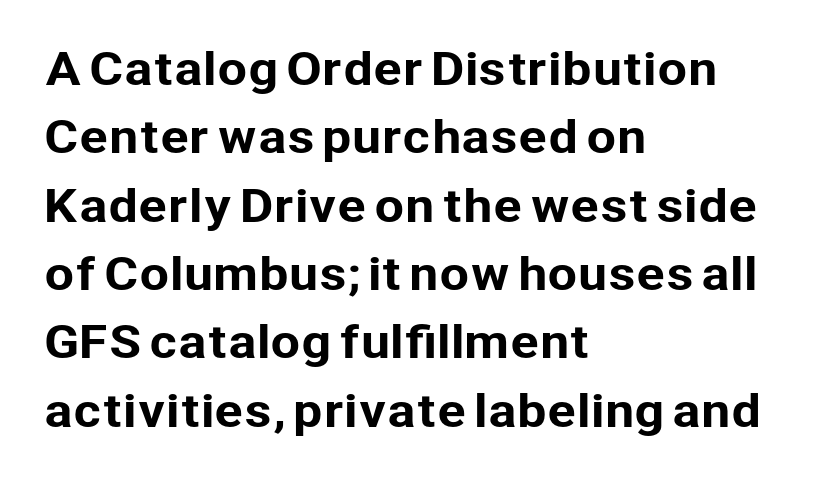
Q: Is the text italic (slanted)? A: No, it is upright.
Q: Is the typeface a serif or a sans-serif typeface? A: Sans-serif.
Q: Is the text underlined? A: No.
Q: How is the paragraph aligned? A: Left-aligned.
Q: Is the spacing between letters normal or unusually wide? A: Normal.
Q: Is the spacing between lines tight, normal or loose? A: Normal.
Q: Width (condensed, normal, or wide)? A: Normal.
Q: Stroke contrast? A: Low.
Q: x-height? A: Medium.
Q: Monospaced? A: No.
